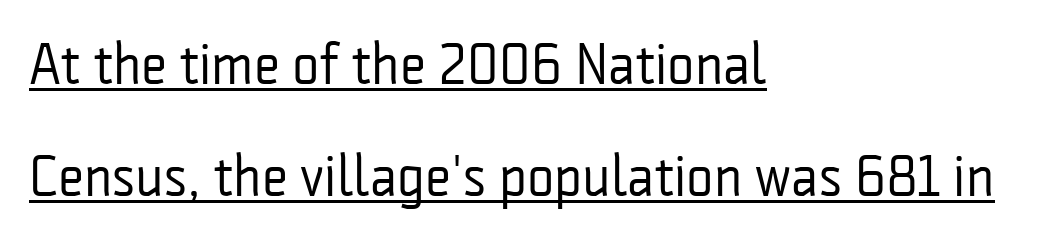
{"serif": "no", "italic": "no", "bold": "no", "weight": "regular", "width": "condensed", "stroke_contrast": "low", "x_height": "medium", "monospaced": "no", "underline": "yes", "align": "left", "line_spacing": "loose", "line_spacing_ratio": 1.93, "letter_spacing": "normal", "letter_spacing_em": 0.0, "glyph_px": 58}
